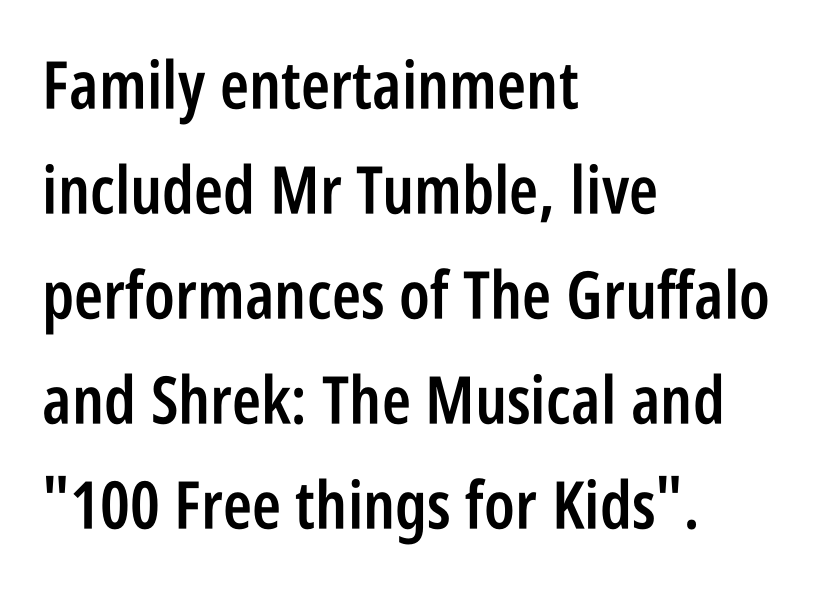
Does the type have serifs? No, each stem ends abruptly. Students, this is semibold: more ink than regular, less than bold. The face used here is proportionally spaced, like ordinary book or web type. Look at the tracking — it's just the regular setting, nothing added. All the whitespace from short lines collects on the right. Rows of type keep a routine distance in the vertical direction.
